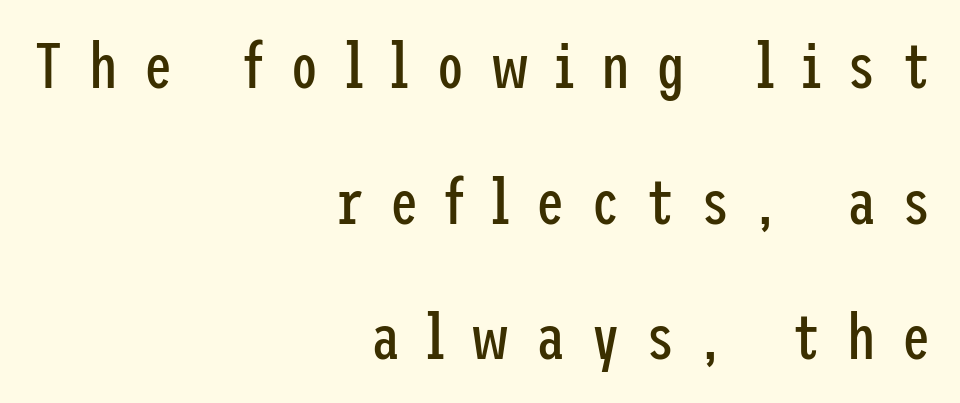
You can tell from the bare stems that sans-serif type was used. Is the block centered? No — it sits flush against the right margin. The weight would be labelled regular, book, light, or lighter still. How are the letters spaced? Widely, with obvious added tracking. The block of text is sparse from top to bottom, with ample space between rows.
